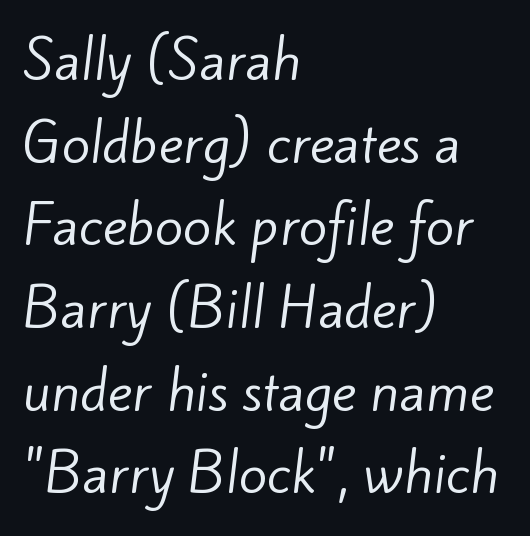
Reading down the column, the eye jumps a familiar distance to each next line. These lines are composed in type without serifs. This reads as an unemphasized weight, regular at the heaviest. Bare-footed words on every line. Horizontally, the lines are justified to the leading edge only.
